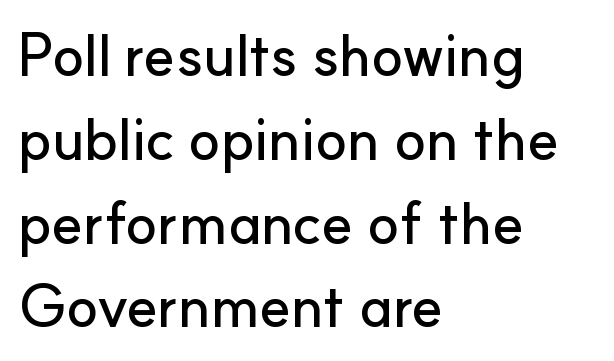
{"serif": "no", "italic": "no", "width": "normal", "stroke_contrast": "low", "x_height": "small", "monospaced": "no", "underline": "no", "align": "left", "line_spacing": "normal", "line_spacing_ratio": 1.42, "letter_spacing": "normal", "letter_spacing_em": 0.0, "glyph_px": 59}
